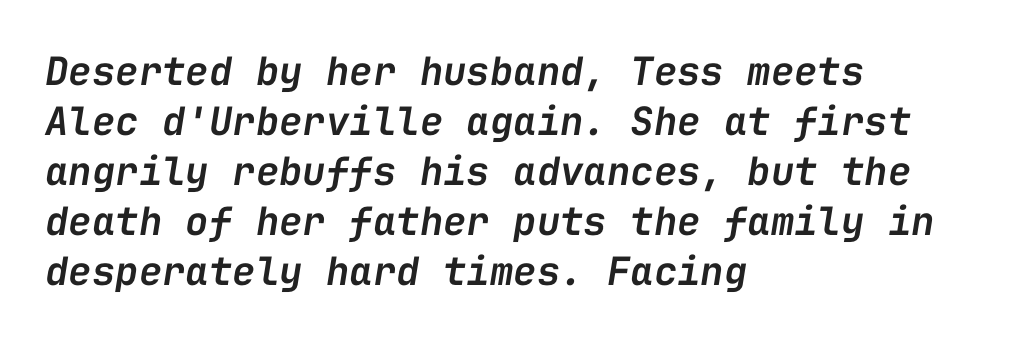
{"italic": "yes", "lean": "right", "slant_degrees": 9, "bold": "semi", "weight": "semibold", "width": "normal", "stroke_contrast": "low", "x_height": "medium", "monospaced": "yes", "underline": "no", "align": "left", "line_spacing": "normal", "line_spacing_ratio": 1.28, "letter_spacing": "normal", "letter_spacing_em": 0.0, "glyph_px": 39}
